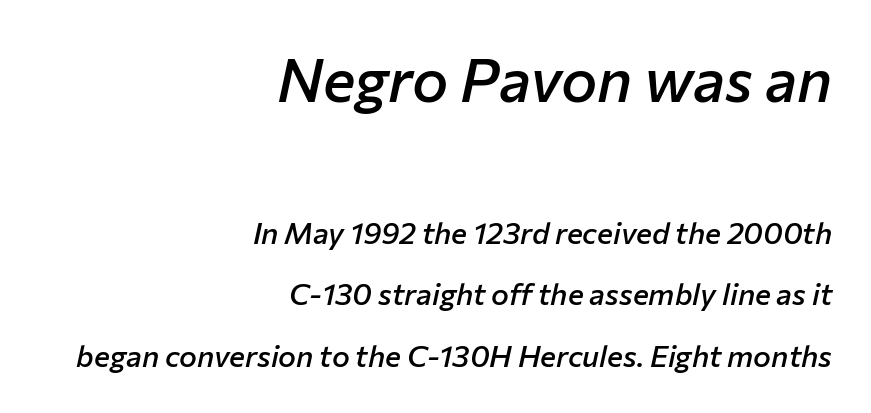
The passage shown has conventional tracking throughout. No word sits above an underline. Do the characters align in a grid? No, the font is proportional. Compared with ordinary roman type, these characters are visibly tilted.
